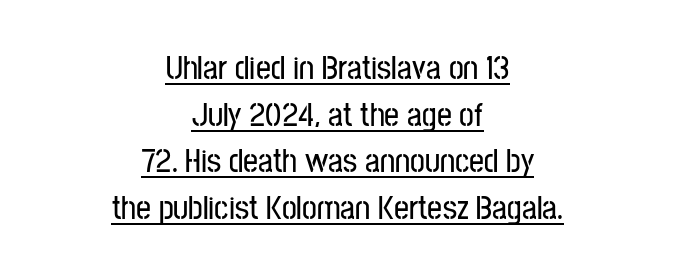
These lines sit exactly where default settings would place them. The letters advance in unequal steps, a hallmark of proportional type. Short and long lines alike share a common midpoint. What decoration does the sample have? An underline.
